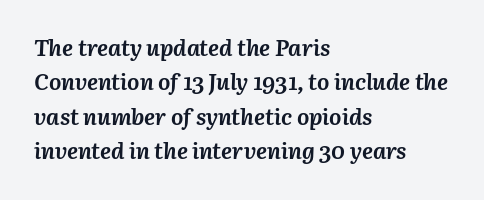
The image shows 23 px bold type, italic (leaning right); set left-aligned, normal line spacing (1.5x), normal letter spacing, not underlined.
